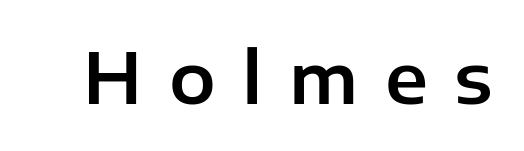
To sum up the face: it is a sans, with no serifs. The letters are spread apart with noticeably loose tracking. Honestly, there is no underline to notice here at all. It's the straight-up-and-down kind of type. Character widths vary here, with narrow letters taking less room than wide ones.
